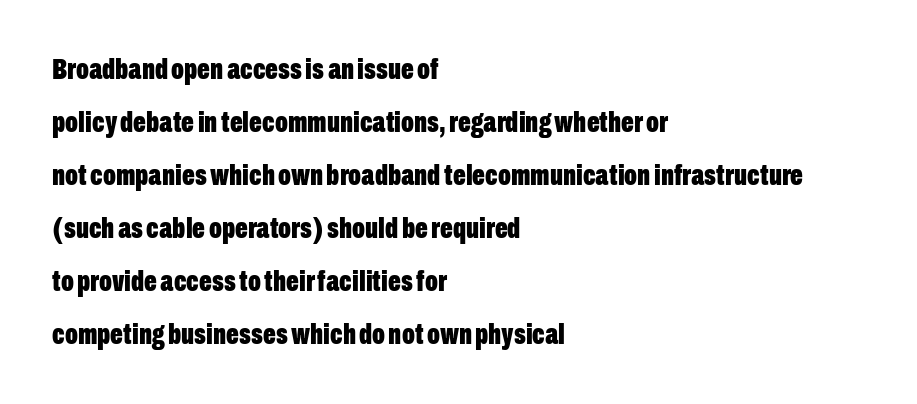
{"serif": "no", "italic": "no", "bold": "yes", "weight": "bold", "width": "condensed", "stroke_contrast": "low", "x_height": "medium", "monospaced": "no", "underline": "no", "align": "left", "line_spacing_ratio": 1.77, "letter_spacing": "normal", "letter_spacing_em": 0.0, "glyph_px": 30}
